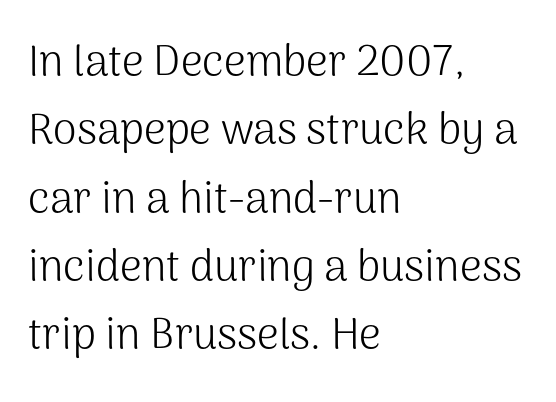
Q: Is the text bold? A: No.
Q: Is the text italic (slanted)? A: No, it is upright.
Q: Is the typeface a serif or a sans-serif typeface? A: Sans-serif.
Q: Is the text underlined? A: No.
Q: How is the paragraph aligned? A: Left-aligned.
Q: Is the spacing between letters normal or unusually wide? A: Normal.
Q: Is the spacing between lines tight, normal or loose? A: Normal.
Q: Width (condensed, normal, or wide)? A: Normal.
Q: Stroke contrast? A: Medium.
Q: x-height? A: Medium.
Q: Monospaced? A: No.
